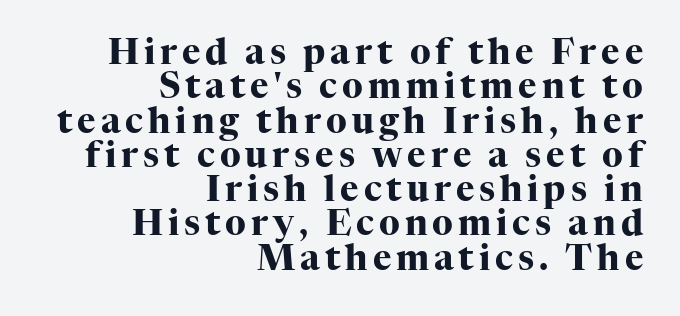
The block of text is dense from top to bottom, with scant space between rows. It's the straight-up-and-down kind of type. Nobody drew a line under any word here. Teacher's note: observe the even right margin — that is flush-right alignment. Each letter keeps its own natural width here, so spacing adapts to shape. Every letter is thick-stroked: bold, no question.
